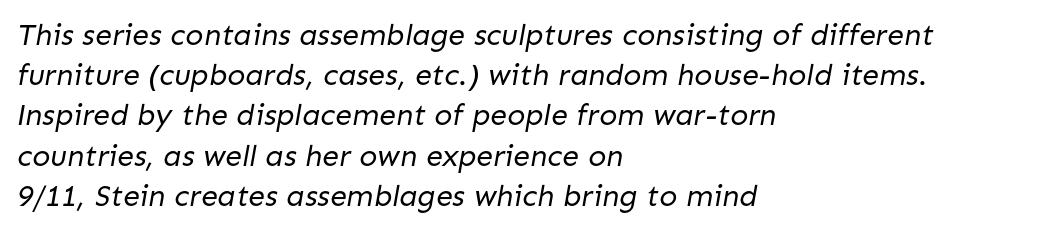
The image shows 30 px regular-weight sans-serif type; set left-aligned, normal line spacing (1.34x), normal letter spacing, not underlined; low stroke contrast and a medium x-height.
